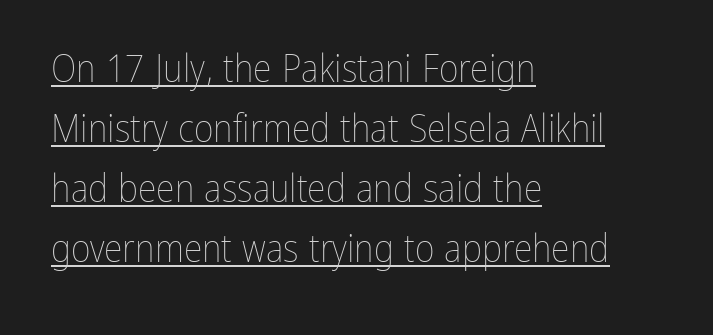
Q: Is the text bold? A: No.
Q: Is the text italic (slanted)? A: No, it is upright.
Q: Is the text underlined? A: Yes.
Q: How is the paragraph aligned? A: Left-aligned.
Q: Is the spacing between letters normal or unusually wide? A: Normal.
Q: Is the spacing between lines tight, normal or loose? A: Normal.
Q: Width (condensed, normal, or wide)? A: Condensed.
Q: Stroke contrast? A: Low.
Q: x-height? A: Medium.
Q: Monospaced? A: No.
